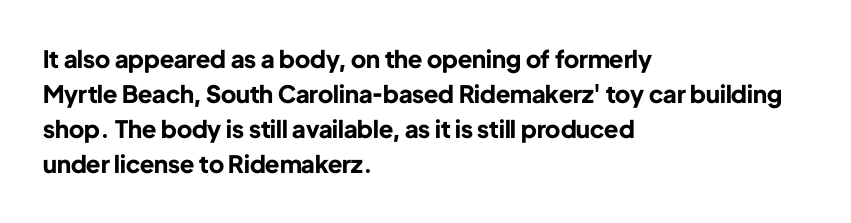
Q: Is the text bold? A: Yes.
Q: Is the text italic (slanted)? A: No, it is upright.
Q: Is the text underlined? A: No.
Q: How is the paragraph aligned? A: Left-aligned.
Q: Is the spacing between letters normal or unusually wide? A: Normal.
Q: Is the spacing between lines tight, normal or loose? A: Normal.
